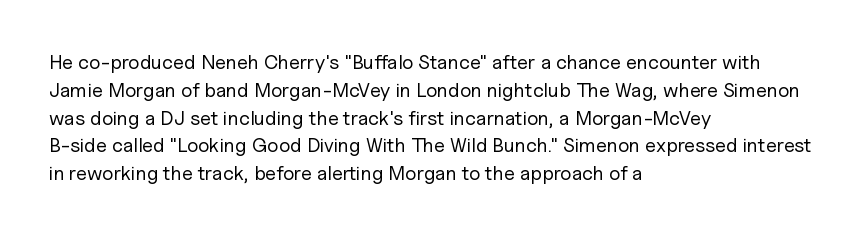
Q: Is the text bold? A: No.
Q: Is the text italic (slanted)? A: No, it is upright.
Q: Is the text underlined? A: No.
Q: How is the paragraph aligned? A: Left-aligned.
Q: Is the spacing between letters normal or unusually wide? A: Normal.
Q: Is the spacing between lines tight, normal or loose? A: Normal.
